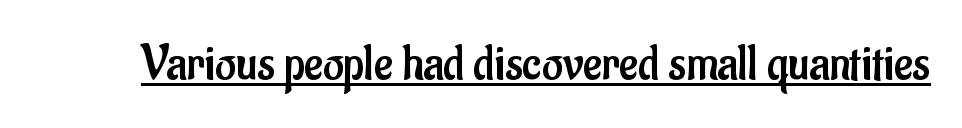
{"serif": "no", "italic": "no", "bold": "no", "weight": "regular", "width": "condensed", "stroke_contrast": "low", "x_height": "small", "monospaced": "no", "underline": "yes", "letter_spacing": "normal", "letter_spacing_em": 0.0, "glyph_px": 51}
